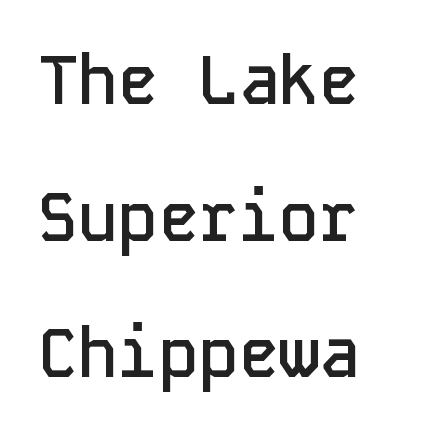
The baseline area is clear. Vertically, the passage feels expansive, rows floating well apart. The font's upright variant was chosen for this text. Stroke terminals: plain, sans-serif.
